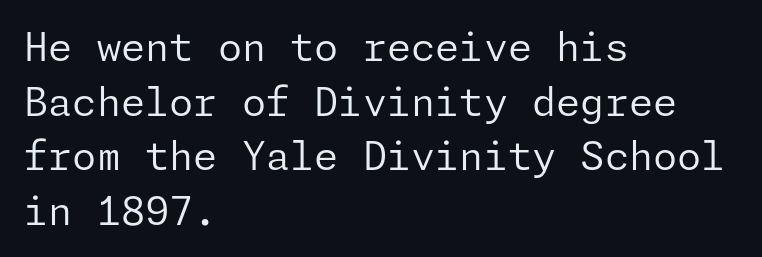
The type family on display is of the sans-serif kind. One glance says typical: line gaps are just what's usual. Notice how the passage keeps a crisp vertical edge on the left only. Quick note: not italic, upright. The space directly below the letters is spotless.
